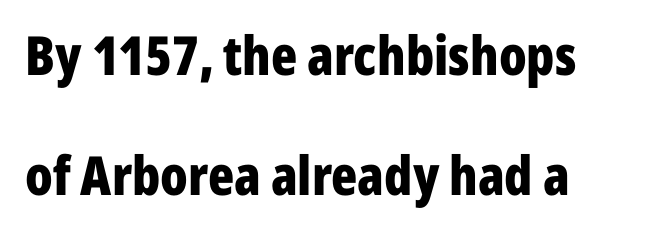
The image shows 54 px bold, condensed sans-serif type, upright; set loose line spacing (2.23x), normal letter spacing, not underlined; low stroke contrast and a medium x-height.
